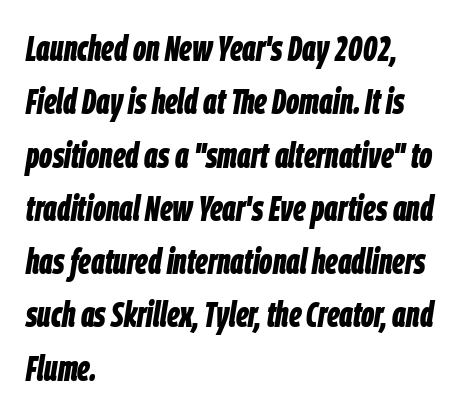
{"italic": "yes", "lean": "right", "slant_degrees": 9, "bold": "yes", "weight": "bold", "width": "condensed", "stroke_contrast": "low", "x_height": "large", "monospaced": "no", "underline": "no", "align": "left", "line_spacing": "normal", "line_spacing_ratio": 1.48, "letter_spacing": "normal", "letter_spacing_em": 0.0, "glyph_px": 36}
